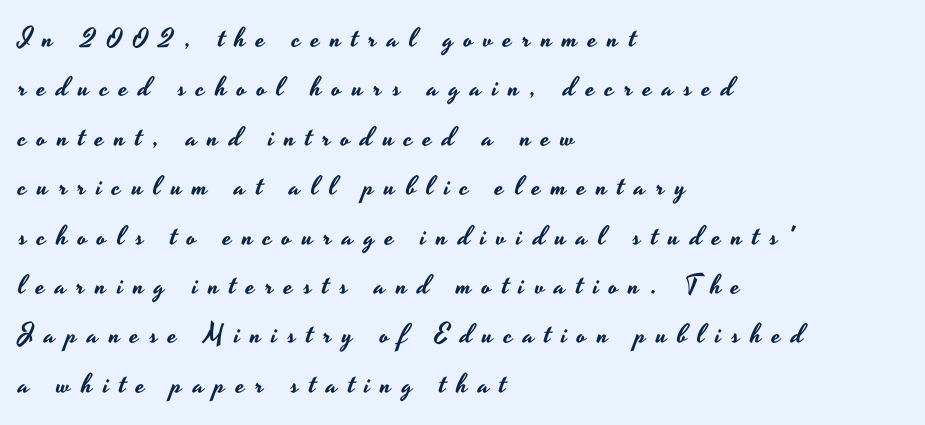
{"underline": "no", "align": "left", "line_spacing_ratio": 1.83, "letter_spacing": "wide", "letter_spacing_em": 0.39, "glyph_px": 27}
